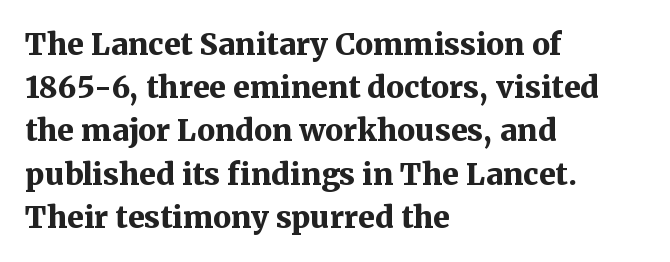
Q: Is the text bold? A: Yes.
Q: Is the text italic (slanted)? A: No, it is upright.
Q: Is the typeface a serif or a sans-serif typeface? A: Serif.
Q: Is the text underlined? A: No.
Q: How is the paragraph aligned? A: Left-aligned.
Q: Is the spacing between letters normal or unusually wide? A: Normal.
Q: Is the spacing between lines tight, normal or loose? A: Normal.
Q: Width (condensed, normal, or wide)? A: Normal.
Q: Stroke contrast? A: Medium.
Q: x-height? A: Medium.
Q: Monospaced? A: No.
